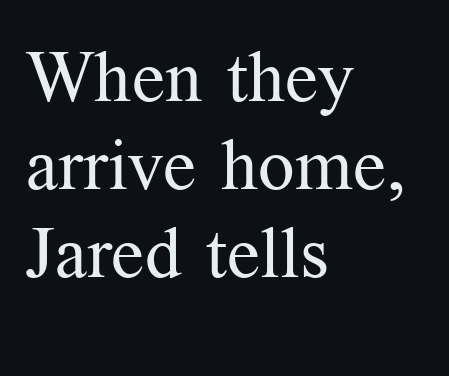
Q: Is the text bold? A: No.
Q: Is the text italic (slanted)? A: No, it is upright.
Q: Is the typeface a serif or a sans-serif typeface? A: Serif.
Q: Is the text underlined? A: No.
Q: How is the paragraph aligned? A: Left-aligned.
Q: Is the spacing between letters normal or unusually wide? A: Normal.
Q: Width (condensed, normal, or wide)? A: Normal.
Q: Stroke contrast? A: Medium.
Q: x-height? A: Medium.
Q: Monospaced? A: No.
